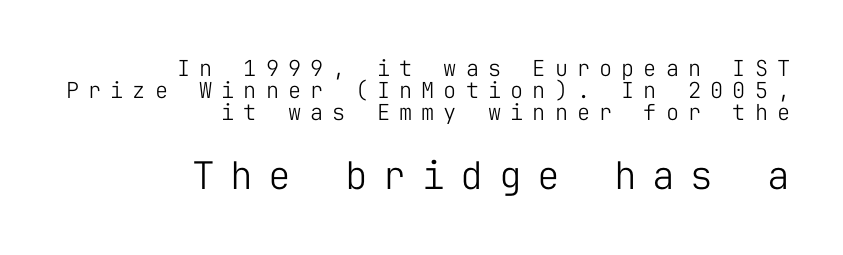
The image shows 38 px light sans-serif type, upright, monospaced; set right-aligned, tight line spacing (1.01x), unusually wide letter spacing (+0.41 em), not underlined; the second (bottom) block is 1.73x larger; low stroke contrast and a medium x-height.
